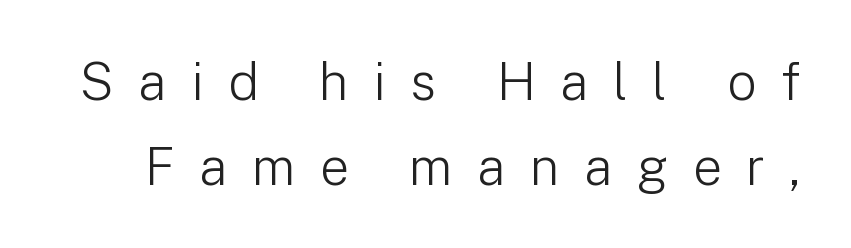
Q: Is the text bold? A: No.
Q: Is the text italic (slanted)? A: No, it is upright.
Q: Is the typeface a serif or a sans-serif typeface? A: Sans-serif.
Q: Is the text underlined? A: No.
Q: Is the spacing between letters normal or unusually wide? A: Unusually wide.
Q: Is the spacing between lines tight, normal or loose? A: Normal.
Q: Width (condensed, normal, or wide)? A: Normal.
Q: Stroke contrast? A: Low.
Q: x-height? A: Medium.
Q: Monospaced? A: No.
